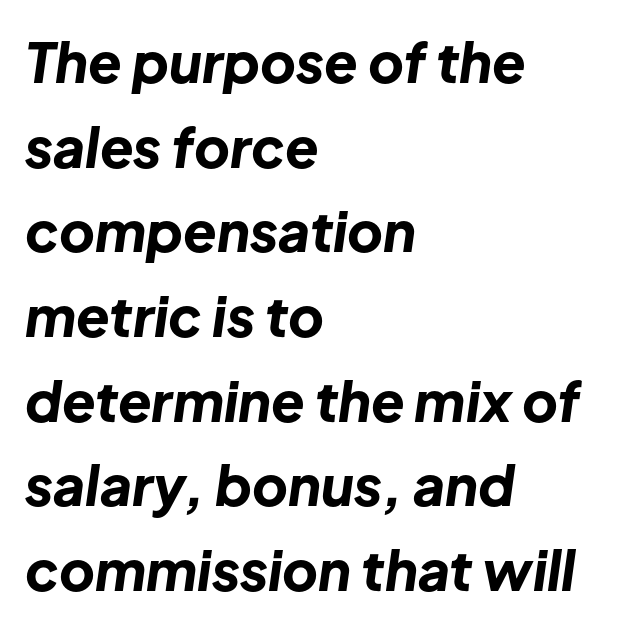
The image shows 55 px bold type, italic (leaning right); set left-aligned, normal line spacing (1.54x), normal letter spacing, not underlined; low stroke contrast and a medium x-height.
